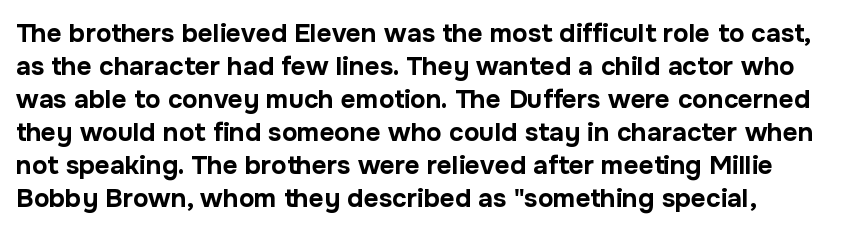
Q: Is the text bold? A: Yes.
Q: Is the text italic (slanted)? A: No, it is upright.
Q: Is the text underlined? A: No.
Q: How is the paragraph aligned? A: Left-aligned.
Q: Is the spacing between letters normal or unusually wide? A: Normal.
Q: Is the spacing between lines tight, normal or loose? A: Normal.
